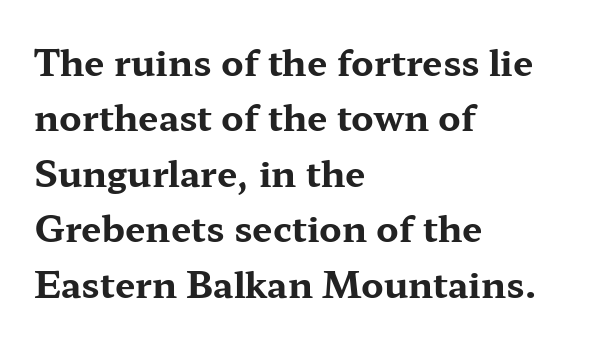
Q: Is the text bold? A: Yes.
Q: Is the text italic (slanted)? A: No, it is upright.
Q: Is the typeface a serif or a sans-serif typeface? A: Serif.
Q: Is the text underlined? A: No.
Q: How is the paragraph aligned? A: Left-aligned.
Q: Is the spacing between letters normal or unusually wide? A: Normal.
Q: Is the spacing between lines tight, normal or loose? A: Normal.
Q: Width (condensed, normal, or wide)? A: Wide.
Q: Stroke contrast? A: Medium.
Q: x-height? A: Medium.
Q: Monospaced? A: No.
